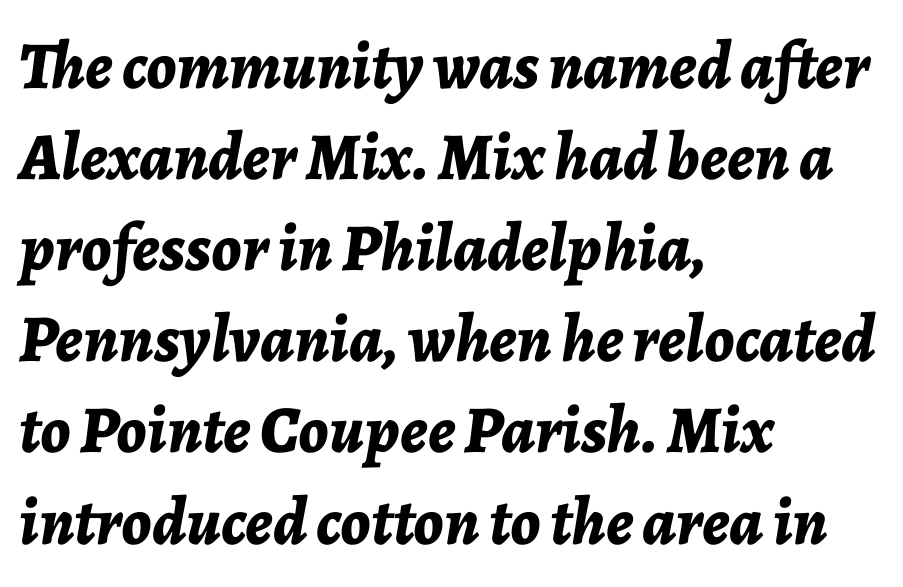
The image shows 67 px bold type, italic (leaning right); set left-aligned, normal line spacing (1.36x), normal letter spacing, not underlined; low stroke contrast and a medium x-height.
